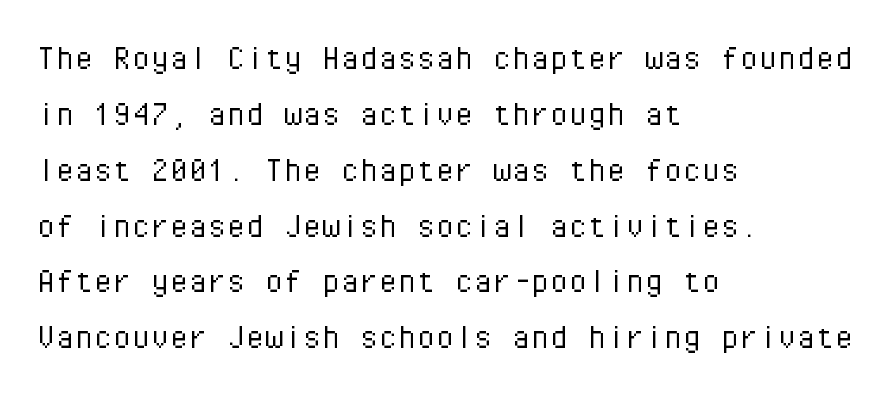
Q: Is the text bold? A: No.
Q: Is the text italic (slanted)? A: No, it is upright.
Q: Is the typeface a serif or a sans-serif typeface? A: Sans-serif.
Q: Is the text underlined? A: No.
Q: How is the paragraph aligned? A: Left-aligned.
Q: Is the spacing between letters normal or unusually wide? A: Normal.
Q: Is the spacing between lines tight, normal or loose? A: Normal.
Q: Width (condensed, normal, or wide)? A: Normal.
Q: Stroke contrast? A: Low.
Q: x-height? A: Medium.
Q: Monospaced? A: Yes.
